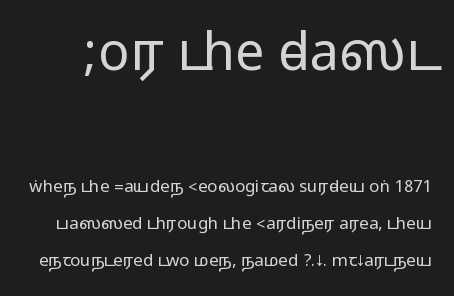
Q: Is the text italic (slanted)? A: No, it is upright.
Q: Is the typeface a serif or a sans-serif typeface? A: Sans-serif.
Q: Is the text underlined? A: No.
Q: Is the spacing between letters normal or unusually wide? A: Normal.
Q: Is the spacing between lines tight, normal or loose? A: Loose.
Q: Which block of text is set in a larger size, the first (top) or the second (bottom)? A: The first (top) one.
Q: Width (condensed, normal, or wide)? A: Wide.
Q: Stroke contrast? A: Medium.
Q: Monospaced? A: No.
